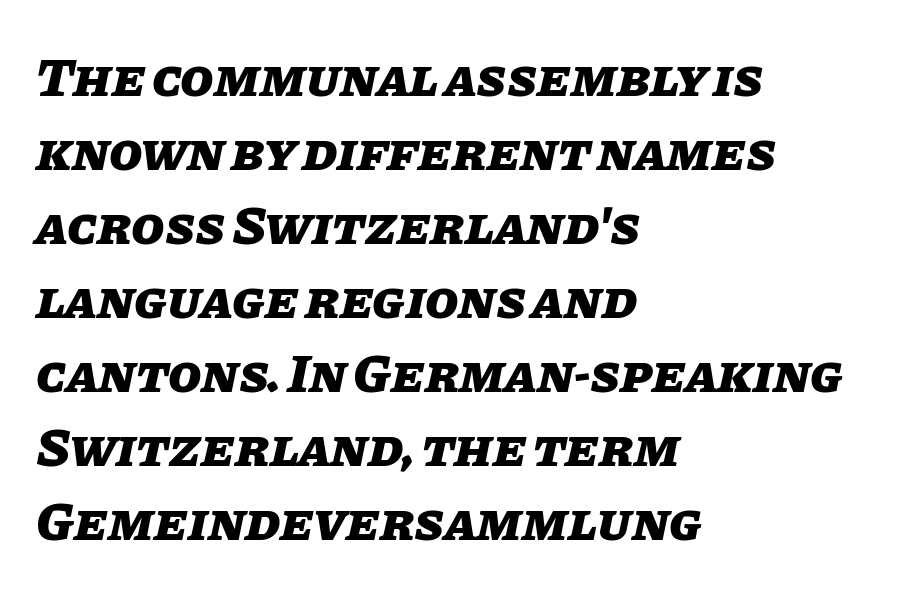
Notice how descenders clear the ascenders below comfortably — that's standard leading. Here the glyphs are tracked normally, forming tight word shapes. The paragraph shown leans on its left margin. Tall strokes in this sample are angled rather than plumb. Type without underlining. A full-strength bold gives these letters their thick strokes.
